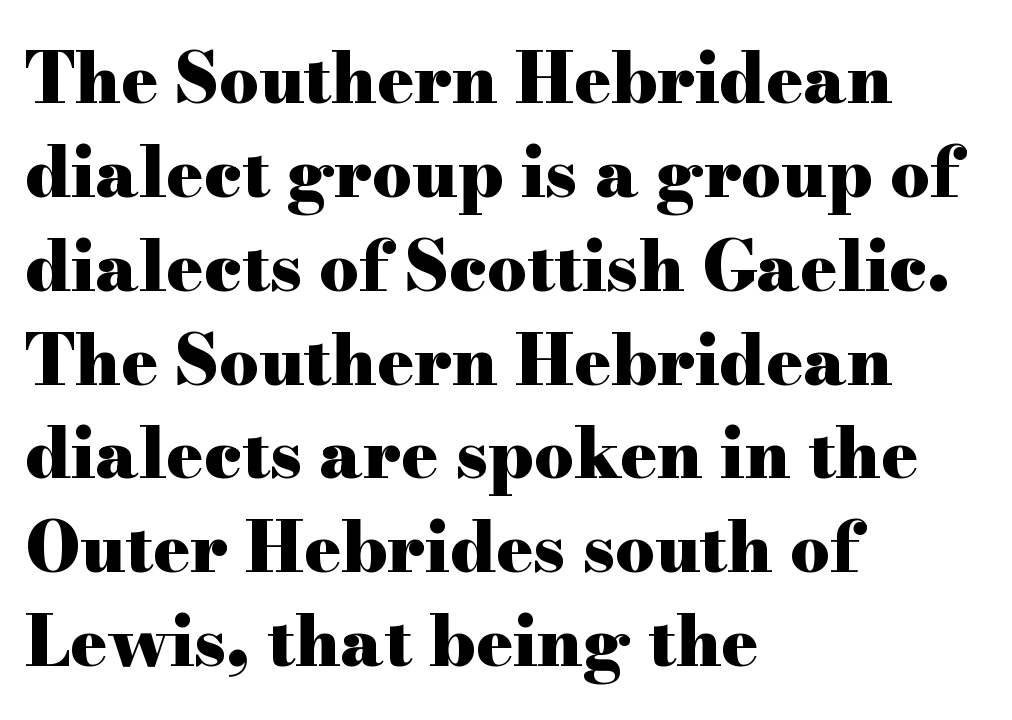
Letter spacing: default. Decoration check: the copy has no underline. Plenty of ink on the page — the face is bold. The typesetter chose a ragged-right arrangement here. Whoever set this chose a conventional vertical rhythm. To sum up the face: it has serifs.
